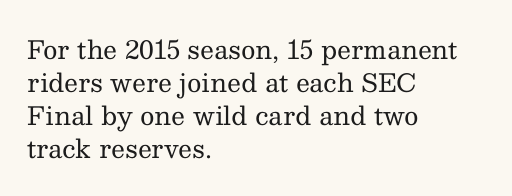
The image shows 25 px text type, upright; set left-aligned, normal line spacing (1.32x), normal letter spacing, not underlined.
